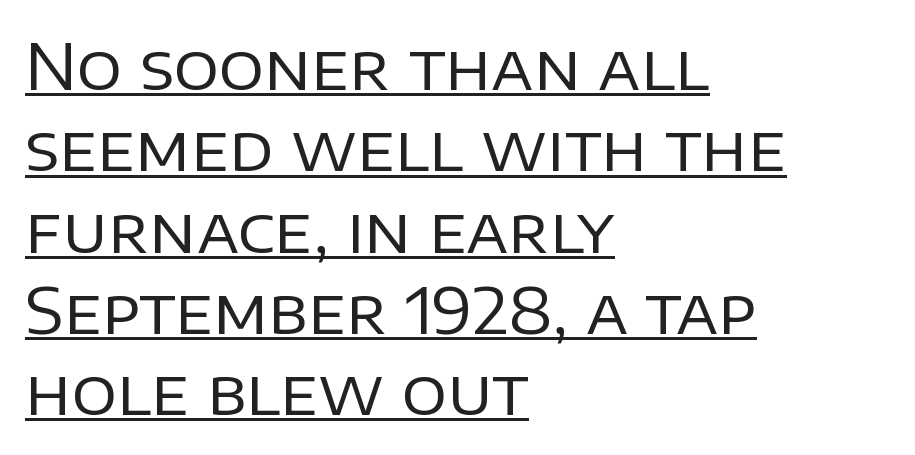
The image shows 63 px regular-weight sans-serif type, upright; set left-aligned, normal line spacing (1.29x), normal letter spacing, underlined; low stroke contrast and a large x-height.
